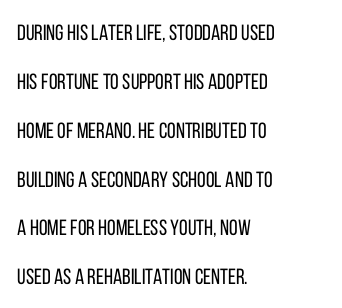
{"italic": "no", "bold": "no", "underline": "no", "align": "left", "line_spacing": "loose", "line_spacing_ratio": 2.22, "letter_spacing": "normal", "letter_spacing_em": 0.0, "glyph_px": 22}
